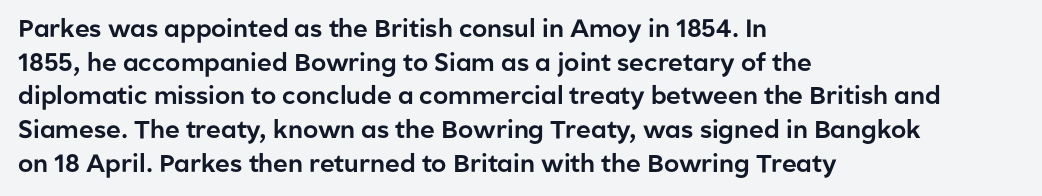
{"italic": "no", "underline": "no", "align": "left", "line_spacing": "normal", "line_spacing_ratio": 1.35, "letter_spacing": "normal", "letter_spacing_em": 0.0, "glyph_px": 25}
